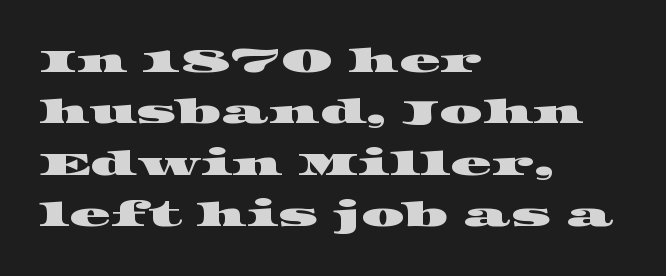
Q: Is the typeface a serif or a sans-serif typeface? A: Serif.
Q: Is the text underlined? A: No.
Q: How is the paragraph aligned? A: Left-aligned.
Q: Is the spacing between letters normal or unusually wide? A: Normal.
Q: Is the spacing between lines tight, normal or loose? A: Normal.
Q: Width (condensed, normal, or wide)? A: Wide.
Q: Stroke contrast? A: High.
Q: x-height? A: Large.
Q: Monospaced? A: No.
